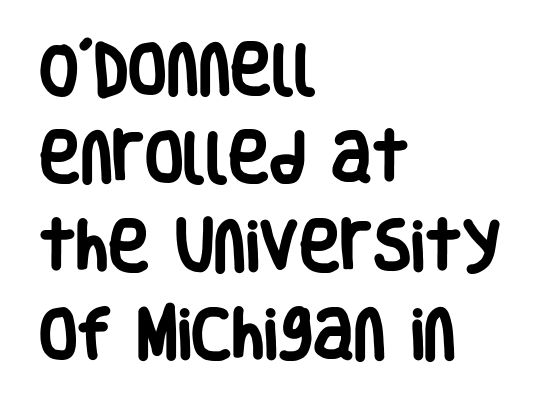
Each row of text sits above clean, open space. Look at the stroke-to-counter ratio: heavy, a bold. If you drew a ruler down the left edge, every line would touch it. Nothing unusual about the tracking: characters are spaced as the font intends.
